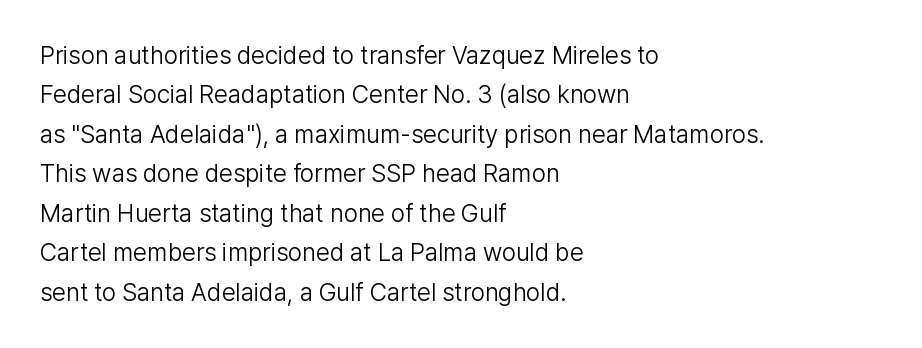
The image shows 25 px text type, upright; set left-aligned, normal line spacing (1.58x), normal letter spacing, not underlined.
